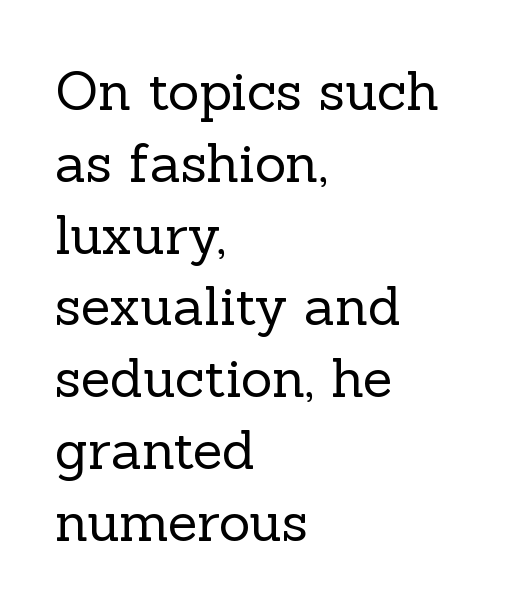
The image shows 54 px regular-weight serif type, upright; set left-aligned, normal line spacing (1.33x), normal letter spacing, not underlined; a medium x-height.
